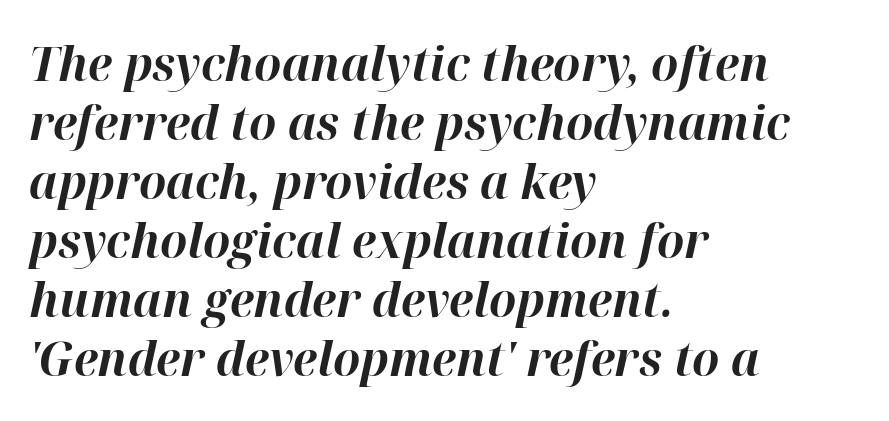
{"italic": "yes", "lean": "right", "slant_degrees": 12, "bold": "yes", "weight": "bold", "width": "normal", "stroke_contrast": "high", "x_height": "medium", "monospaced": "no", "underline": "no", "align": "left", "line_spacing_ratio": 1.23, "letter_spacing": "normal", "letter_spacing_em": 0.0, "glyph_px": 48}
